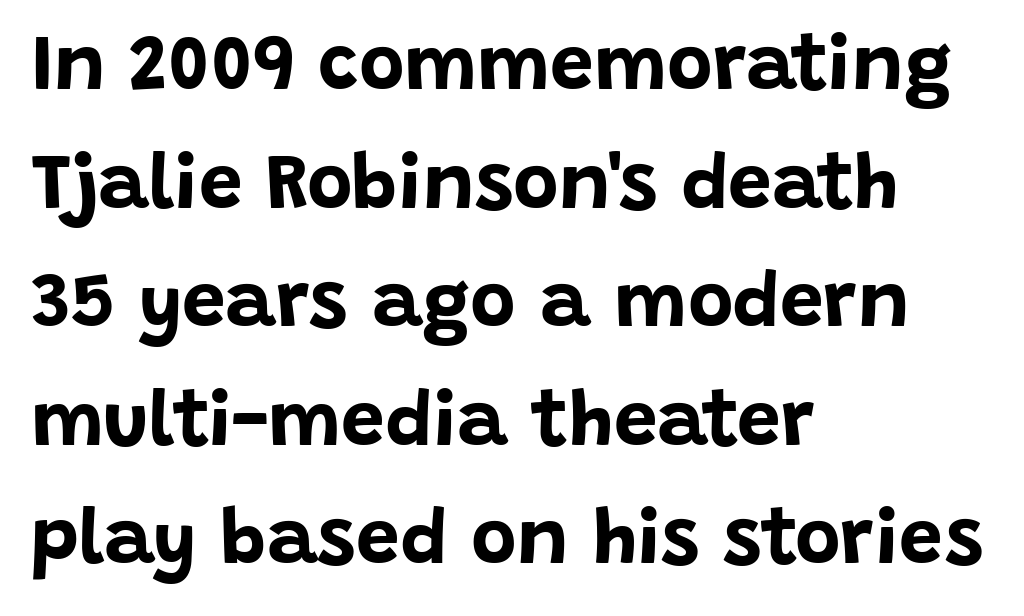
The image shows 78 px bold sans-serif type, upright; set left-aligned, normal line spacing (1.52x), normal letter spacing, not underlined; low stroke contrast and a large x-height.
